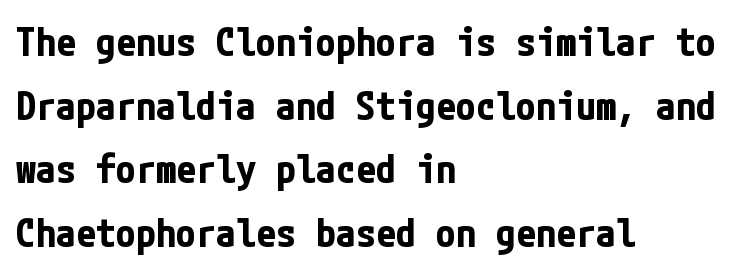
These lines sit exactly where default settings would place them. Tracking here is standard; glyphs follow each other at the usual distance. No feet cap the strokes, marking this as sans-serif type. Words float on clear page, feet unadorned.
